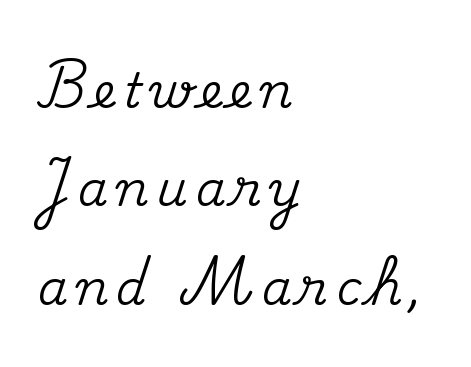
Q: Is the text italic (slanted)? A: Yes.
Q: Is the typeface a serif or a sans-serif typeface? A: Serif.
Q: Is the text underlined? A: No.
Q: How is the paragraph aligned? A: Left-aligned.
Q: Is the spacing between lines tight, normal or loose? A: Loose.
Q: Width (condensed, normal, or wide)? A: Normal.
Q: Stroke contrast? A: Medium.
Q: x-height? A: Small.
Q: Monospaced? A: No.
